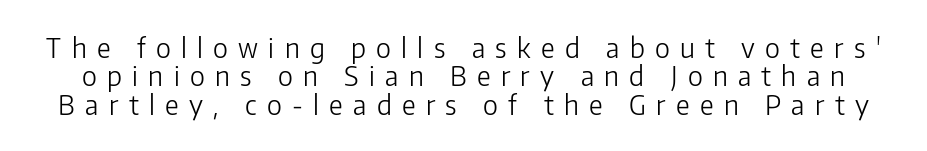
The image shows 27 px text type, upright; set tight line spacing (1.05x), unusually wide letter spacing (+0.38 em), not underlined.
